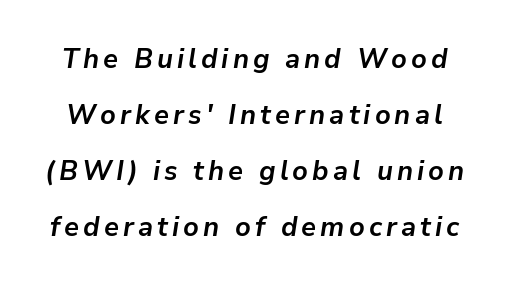
The image shows 27 px bold type, italic (leaning right); set loose line spacing (2.08x), not underlined.
